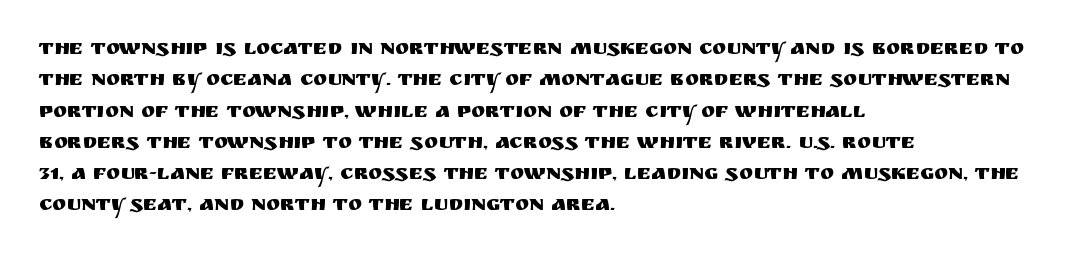
{"italic": "no", "underline": "no", "align": "left", "line_spacing": "normal", "line_spacing_ratio": 1.49, "letter_spacing": "normal", "letter_spacing_em": 0.0, "glyph_px": 21}
